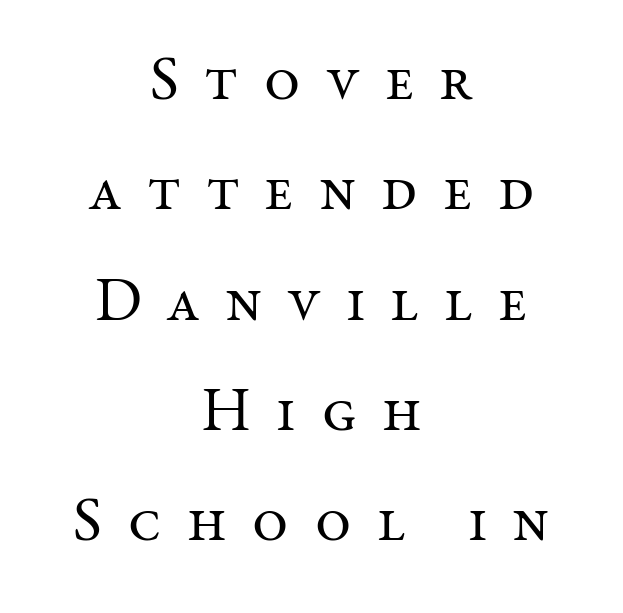
{"serif": "yes", "italic": "no", "bold": "no", "weight": "regular", "width": "normal", "stroke_contrast": "medium", "x_height": "medium", "monospaced": "no", "underline": "no", "align": "center", "line_spacing_ratio": 1.78, "letter_spacing": "wide", "letter_spacing_em": 0.4, "glyph_px": 62}
